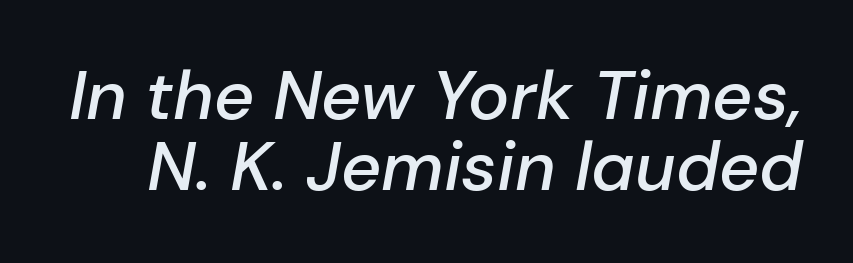
The image shows 69 px semibold type, italic (leaning right); set tight line spacing (1.03x), normal letter spacing, not underlined; low stroke contrast and a medium x-height.
